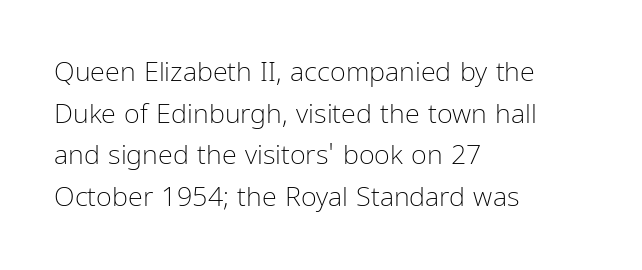
Q: Is the text bold? A: No.
Q: Is the text italic (slanted)? A: No, it is upright.
Q: Is the text underlined? A: No.
Q: How is the paragraph aligned? A: Left-aligned.
Q: Is the spacing between letters normal or unusually wide? A: Normal.
Q: Is the spacing between lines tight, normal or loose? A: Normal.
